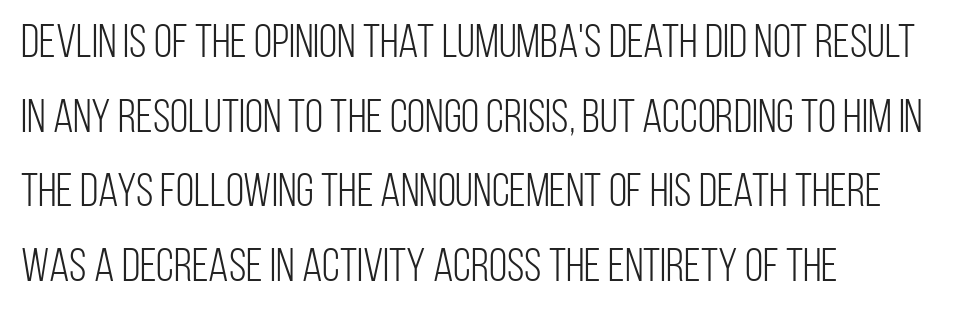
The compositor pushed each line to the left boundary. Unmarked baselines from the first word to the last. Vertically, the passage feels balanced, rows spaced as you'd expect. The lettering stays uniformly vertical, giving the passage a roman look.
